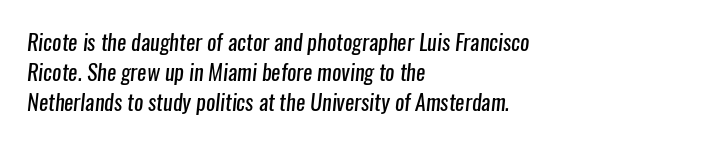
Q: Is the text bold? A: No.
Q: Is the text underlined? A: No.
Q: How is the paragraph aligned? A: Left-aligned.
Q: Is the spacing between letters normal or unusually wide? A: Normal.
Q: Is the spacing between lines tight, normal or loose? A: Normal.
